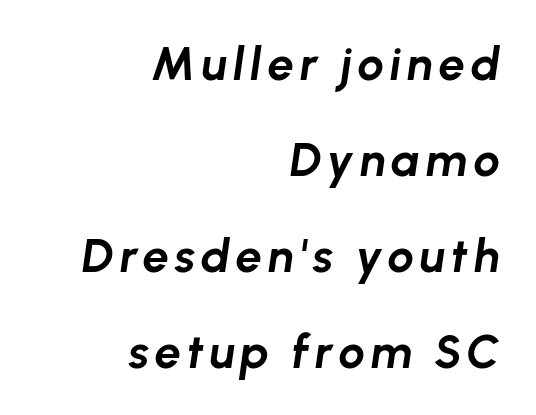
Q: Is the text bold? A: Yes.
Q: Is the text italic (slanted)? A: Yes, it leans right by about 8 degrees.
Q: Is the text underlined? A: No.
Q: How is the paragraph aligned? A: Right-aligned.
Q: Is the spacing between lines tight, normal or loose? A: Loose.
Q: Width (condensed, normal, or wide)? A: Normal.
Q: Stroke contrast? A: Low.
Q: x-height? A: Medium.
Q: Monospaced? A: No.
